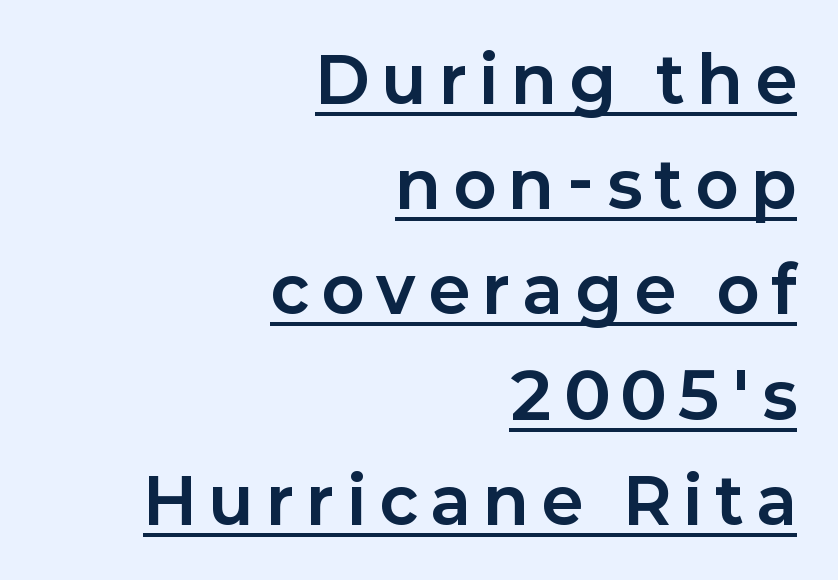
Q: Is the text bold? A: Yes.
Q: Is the text italic (slanted)? A: No, it is upright.
Q: Is the typeface a serif or a sans-serif typeface? A: Sans-serif.
Q: Is the text underlined? A: Yes.
Q: How is the paragraph aligned? A: Right-aligned.
Q: Is the spacing between letters normal or unusually wide? A: Unusually wide.
Q: Is the spacing between lines tight, normal or loose? A: Normal.
Q: Width (condensed, normal, or wide)? A: Normal.
Q: Stroke contrast? A: Low.
Q: x-height? A: Medium.
Q: Monospaced? A: No.
